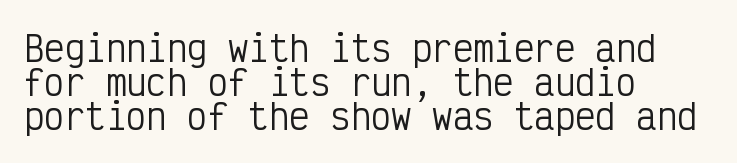
The image shows 34 px regular-weight, condensed sans-serif type, upright, monospaced; set left-aligned, tight line spacing (1.0x), normal letter spacing, not underlined; low stroke contrast and a medium x-height.
